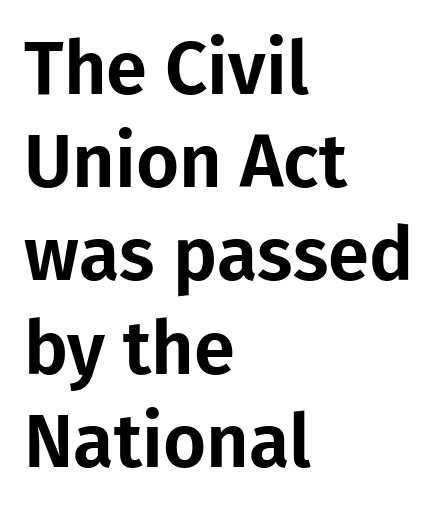
Only glyphs here, with clear space below each row. Reading down the block, your eye returns to a fixed left position each line. This sample uses an upright cut, with every glyph sitting square on the baseline. Regular leading. Note the varied advance widths — an 'i' is clearly narrower than an 'm'. In terms of letterspacing, this is plain default setting.
